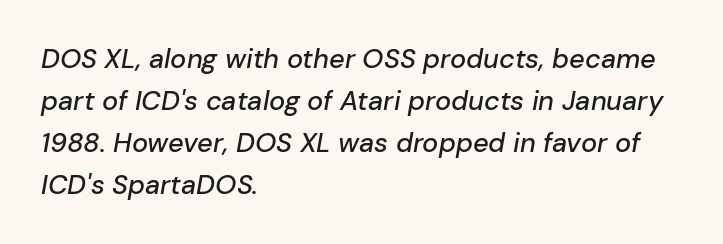
Q: Is the text italic (slanted)? A: Yes, it leans right by about 10 degrees.
Q: Is the text underlined? A: No.
Q: How is the paragraph aligned? A: Left-aligned.
Q: Is the spacing between letters normal or unusually wide? A: Normal.
Q: Is the spacing between lines tight, normal or loose? A: Normal.
